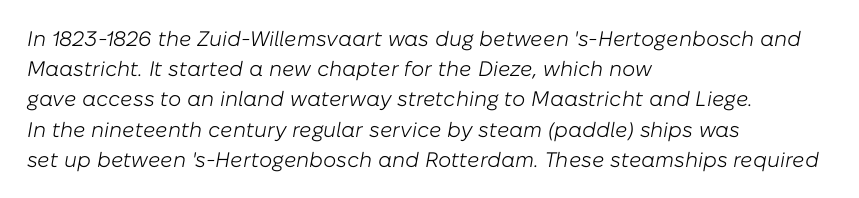
The image shows 21 px text type, italic (leaning right); set left-aligned, normal line spacing (1.44x), normal letter spacing, not underlined.
